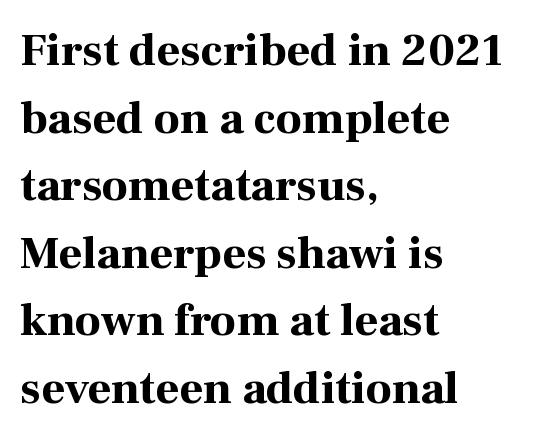
These lines are rendered in a variable-pitch font. Students, note that the glyphs here touch the page at normal intervals. Upright lettering throughout. Heavy-handed strokes throughout: this text is bold. Check under the words: just untouched page. The paragraph shown leans on its left margin.
